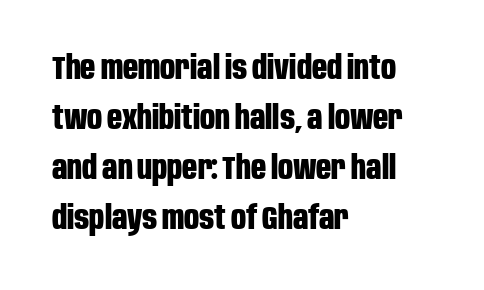
Q: Is the text bold? A: Yes.
Q: Is the text italic (slanted)? A: No, it is upright.
Q: Is the typeface a serif or a sans-serif typeface? A: Sans-serif.
Q: Is the text underlined? A: No.
Q: How is the paragraph aligned? A: Left-aligned.
Q: Is the spacing between letters normal or unusually wide? A: Normal.
Q: Is the spacing between lines tight, normal or loose? A: Normal.
Q: Width (condensed, normal, or wide)? A: Condensed.
Q: Stroke contrast? A: Low.
Q: x-height? A: Large.
Q: Monospaced? A: No.
